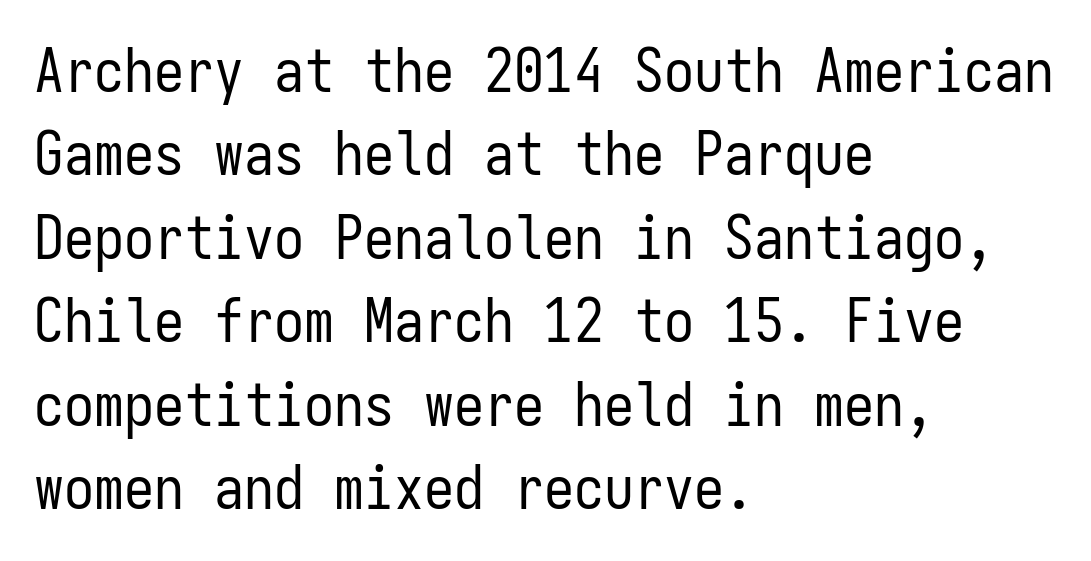
{"serif": "no", "italic": "no", "bold": "no", "weight": "regular", "width": "condensed", "stroke_contrast": "low", "x_height": "medium", "monospaced": "yes", "underline": "no", "align": "left", "line_spacing": "normal", "line_spacing_ratio": 1.39, "letter_spacing": "normal", "letter_spacing_em": 0.0, "glyph_px": 60}
